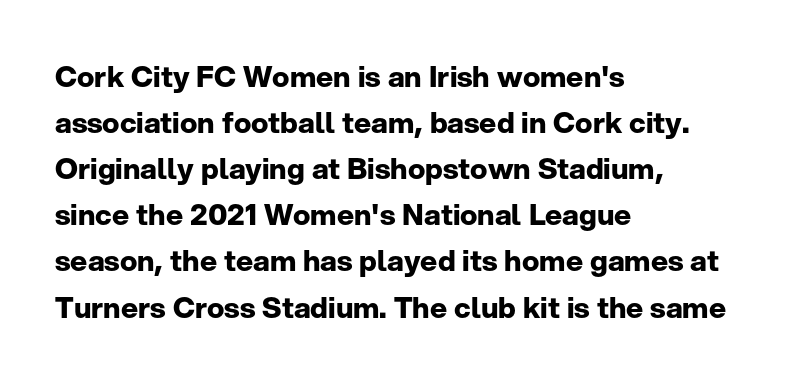
Q: Is the text bold? A: Yes.
Q: Is the text italic (slanted)? A: No, it is upright.
Q: Is the typeface a serif or a sans-serif typeface? A: Sans-serif.
Q: Is the text underlined? A: No.
Q: How is the paragraph aligned? A: Left-aligned.
Q: Is the spacing between letters normal or unusually wide? A: Normal.
Q: Is the spacing between lines tight, normal or loose? A: Normal.
Q: Width (condensed, normal, or wide)? A: Normal.
Q: Stroke contrast? A: Low.
Q: x-height? A: Medium.
Q: Monospaced? A: No.
